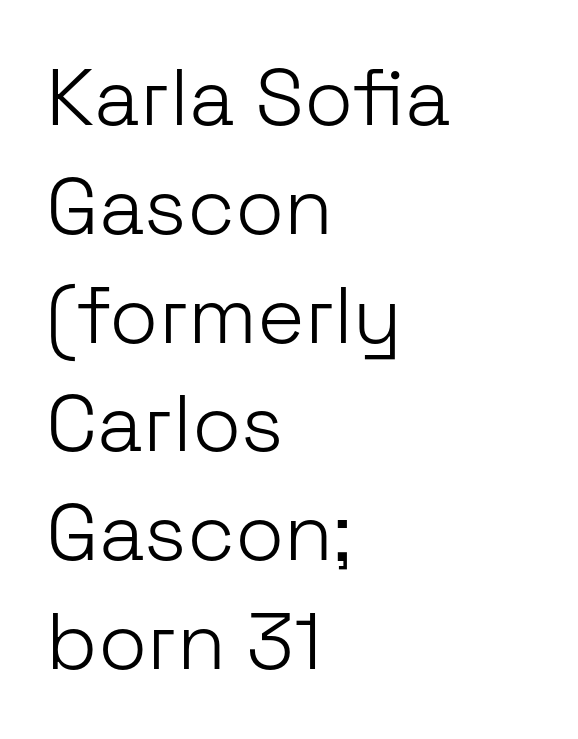
The image shows 80 px light sans-serif type, upright; set left-aligned, normal line spacing (1.36x), normal letter spacing, not underlined; low stroke contrast and a medium x-height.
